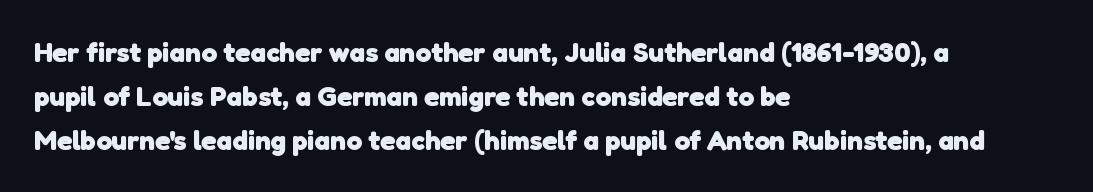
The font is running at its bold setting. The space between consecutive lines is moderate. Character widths vary here, with narrow letters taking less room than wide ones. The setting favours the left margin, as ordinary paragraphs usually do.
